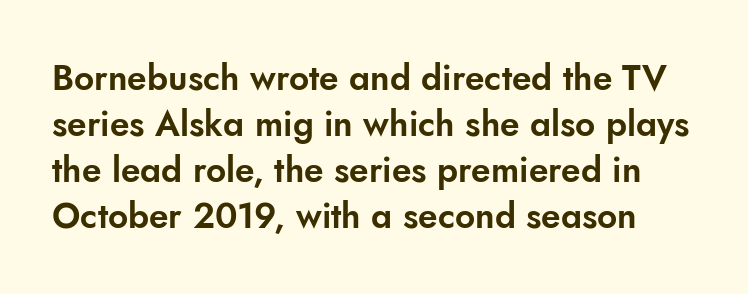
The image shows 35 px sans-serif type, upright; set normal line spacing (1.31x), normal letter spacing, not underlined; low stroke contrast and a small x-height.
